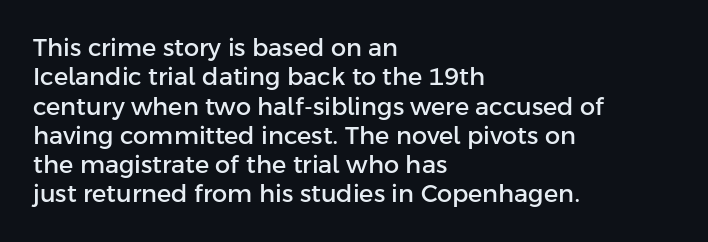
{"italic": "no", "underline": "no", "align": "left", "line_spacing_ratio": 1.22, "letter_spacing": "normal", "letter_spacing_em": 0.0, "glyph_px": 24}
